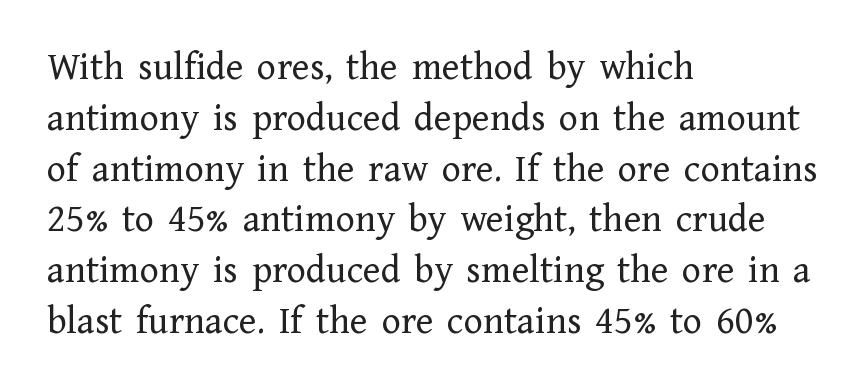
{"serif": "yes", "italic": "no", "bold": "no", "weight": "regular", "width": "normal", "stroke_contrast": "low", "x_height": "medium", "monospaced": "no", "underline": "no", "align": "left", "line_spacing": "normal", "line_spacing_ratio": 1.27, "letter_spacing": "normal", "letter_spacing_em": 0.0, "glyph_px": 40}
